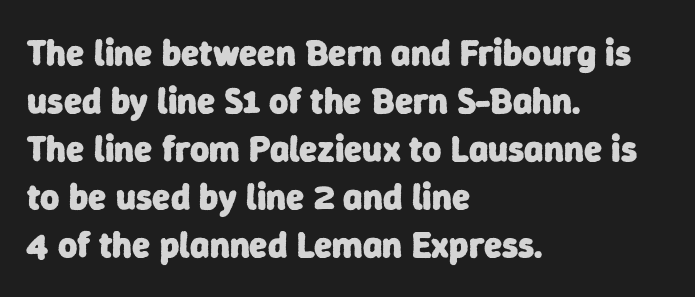
{"serif": "no", "bold": "yes", "weight": "heavy", "width": "normal", "stroke_contrast": "low", "x_height": "medium", "monospaced": "no", "underline": "no", "align": "left", "line_spacing": "normal", "line_spacing_ratio": 1.3, "letter_spacing": "normal", "letter_spacing_em": 0.0, "glyph_px": 37}
